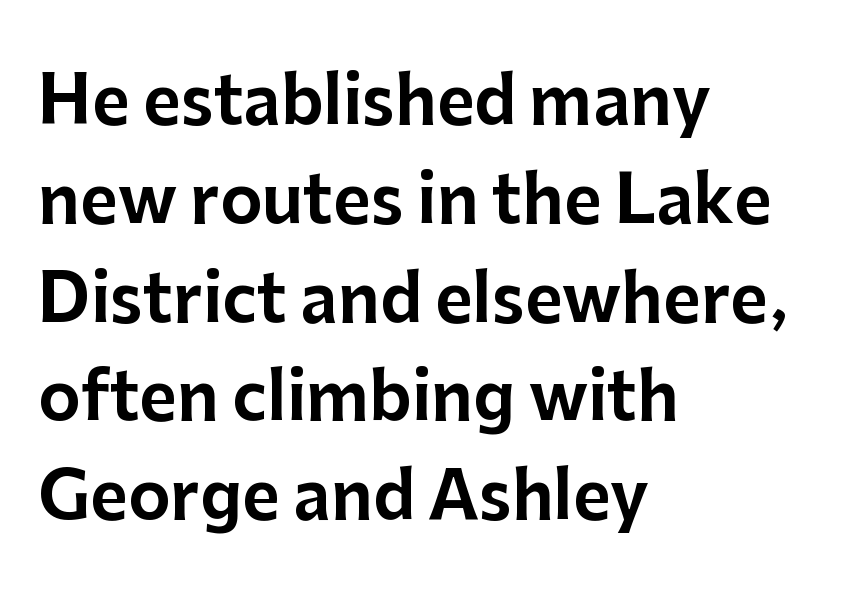
The image shows 65 px sans-serif type, upright; set left-aligned, normal line spacing (1.52x), normal letter spacing, not underlined; low stroke contrast and a medium x-height.
